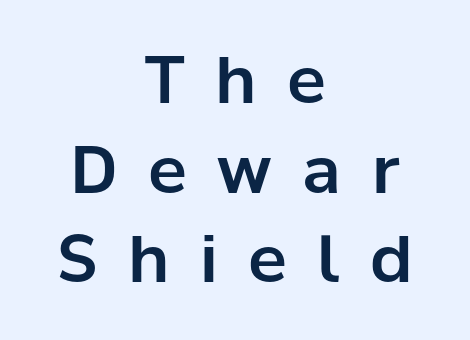
The image shows 65 px sans-serif type, upright; set centered, normal line spacing (1.38x), unusually wide letter spacing (+0.47 em), not underlined; low stroke contrast and a medium x-height.
